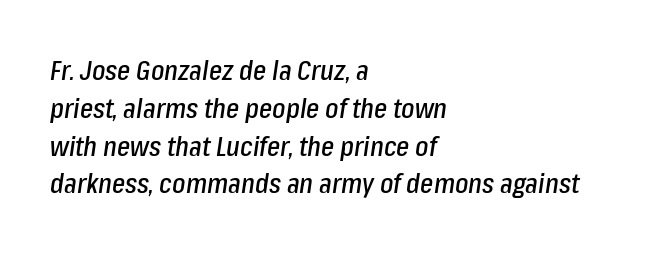
The image shows 28 px condensed type, italic (leaning right); set left-aligned, normal line spacing (1.35x), normal letter spacing, not underlined; low stroke contrast and a medium x-height.
